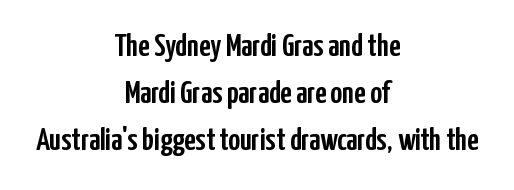
Q: Is the text italic (slanted)? A: No, it is upright.
Q: Is the typeface a serif or a sans-serif typeface? A: Sans-serif.
Q: Is the text underlined? A: No.
Q: How is the paragraph aligned? A: Centered.
Q: Is the spacing between letters normal or unusually wide? A: Normal.
Q: Is the spacing between lines tight, normal or loose? A: Normal.
Q: Width (condensed, normal, or wide)? A: Condensed.
Q: Stroke contrast? A: Low.
Q: x-height? A: Medium.
Q: Monospaced? A: No.
